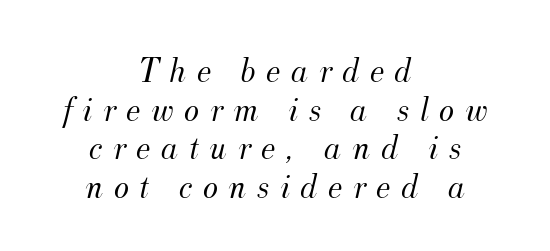
Q: Is the text bold? A: No.
Q: Is the text italic (slanted)? A: Yes, it leans right by about 12 degrees.
Q: Is the typeface a serif or a sans-serif typeface? A: Serif.
Q: Is the text underlined? A: No.
Q: How is the paragraph aligned? A: Centered.
Q: Is the spacing between letters normal or unusually wide? A: Unusually wide.
Q: Is the spacing between lines tight, normal or loose? A: Tight.
Q: Width (condensed, normal, or wide)? A: Normal.
Q: Stroke contrast? A: Medium.
Q: x-height? A: Small.
Q: Monospaced? A: No.
